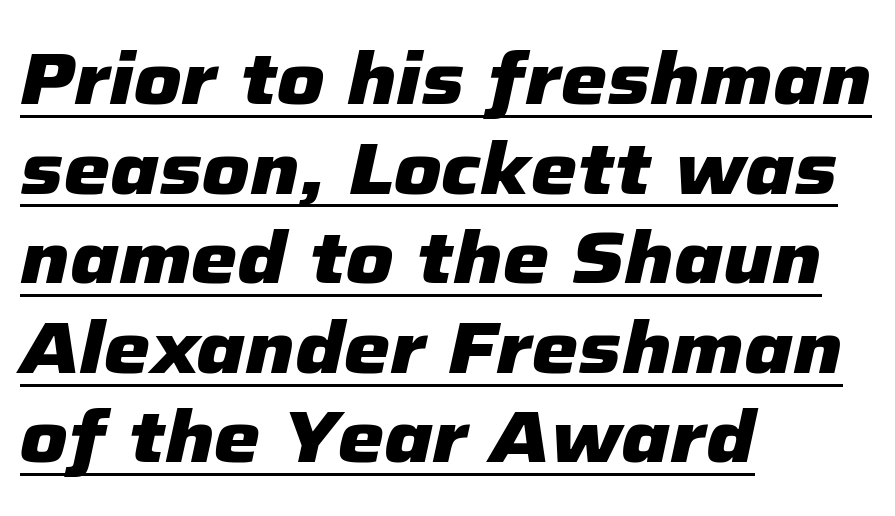
Q: Is the text bold? A: Yes.
Q: Is the text italic (slanted)? A: Yes, it leans right by about 12 degrees.
Q: Is the text underlined? A: Yes.
Q: How is the paragraph aligned? A: Left-aligned.
Q: Is the spacing between letters normal or unusually wide? A: Normal.
Q: Width (condensed, normal, or wide)? A: Normal.
Q: Stroke contrast? A: Low.
Q: x-height? A: Medium.
Q: Monospaced? A: No.
